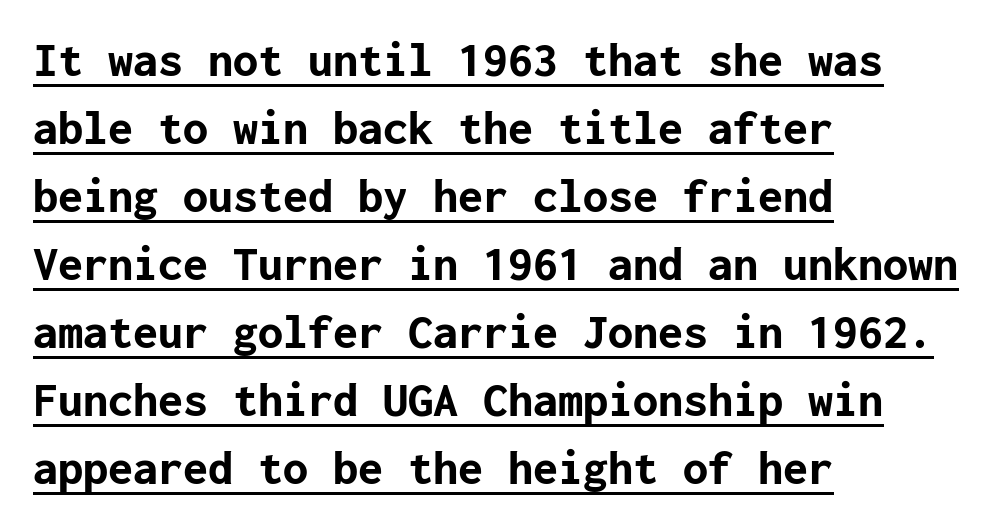
Horizontal bands of white between lines are of average thickness. Has an underline been added? It has. Each line starts at the same left margin while the right side varies. Here the glyphs are tracked normally, forming tight word shapes.
